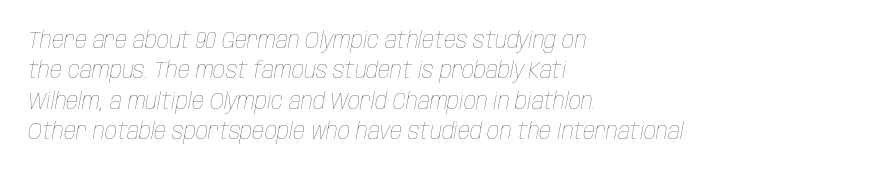
It's the slanting kind of type. Underline: absent. Is the stroke heavy? The answer is a plain regular-or-lighter. The lines are quadded left. This sample uses plain, unmodified letter spacing.
